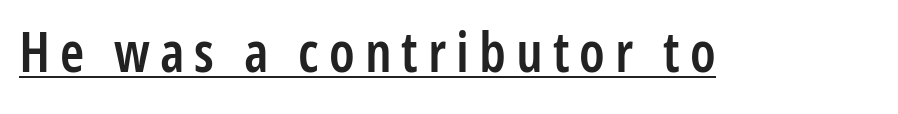
{"serif": "no", "italic": "no", "bold": "semi", "weight": "semibold", "width": "condensed", "stroke_contrast": "low", "x_height": "medium", "monospaced": "no", "underline": "yes", "glyph_px": 55}
